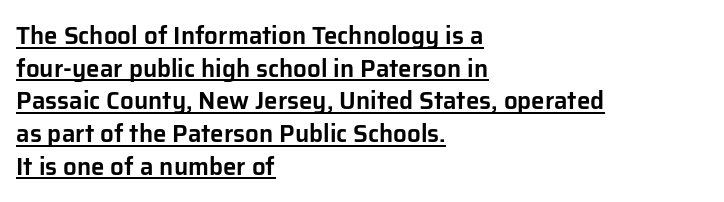
This sample keeps an unexceptional amount of space between lines. Italic: no, the glyphs are upright roman. This rendering uses left alignment, leaving the right contour irregular. Glyph-to-glyph distance matches everyday printed text. The lettering is marked with a stroke running underneath it.
